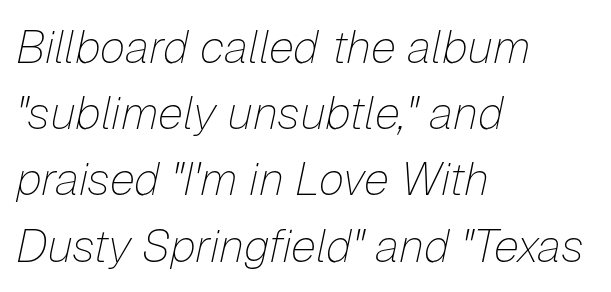
{"italic": "yes", "lean": "right", "slant_degrees": 12, "bold": "no", "weight": "thin", "width": "normal", "stroke_contrast": "low", "x_height": "medium", "monospaced": "no", "underline": "no", "align": "left", "line_spacing": "normal", "line_spacing_ratio": 1.44, "letter_spacing": "normal", "letter_spacing_em": 0.0, "glyph_px": 46}
